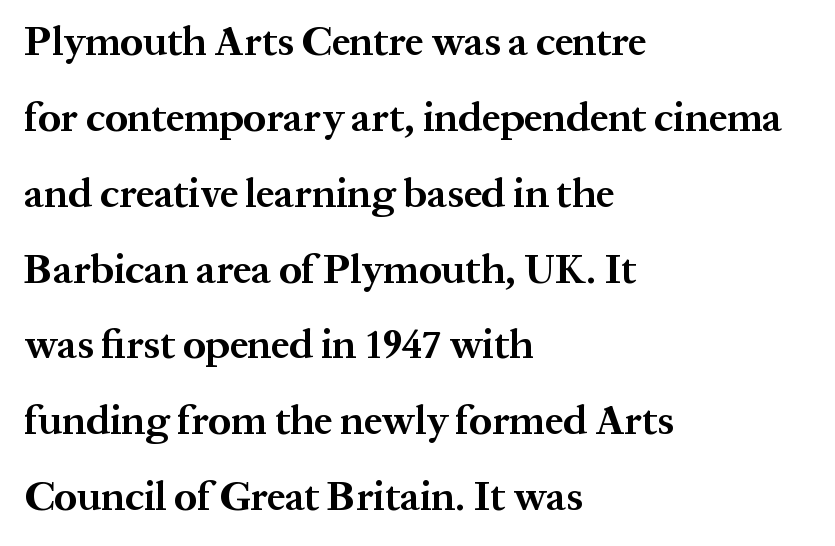
Q: Is the text bold? A: Yes.
Q: Is the text italic (slanted)? A: No, it is upright.
Q: Is the typeface a serif or a sans-serif typeface? A: Serif.
Q: Is the text underlined? A: No.
Q: How is the paragraph aligned? A: Left-aligned.
Q: Is the spacing between letters normal or unusually wide? A: Normal.
Q: Width (condensed, normal, or wide)? A: Normal.
Q: Stroke contrast? A: Medium.
Q: x-height? A: Medium.
Q: Monospaced? A: No.
